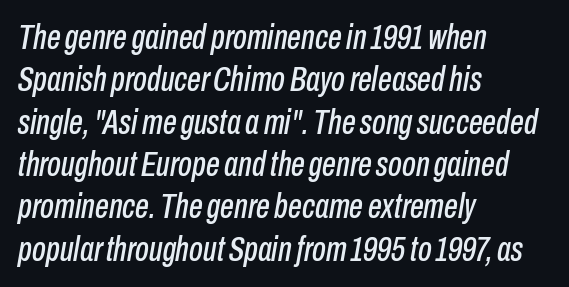
Q: Is the text italic (slanted)? A: Yes, it leans right by about 10 degrees.
Q: Is the text underlined? A: No.
Q: How is the paragraph aligned? A: Left-aligned.
Q: Is the spacing between letters normal or unusually wide? A: Normal.
Q: Width (condensed, normal, or wide)? A: Condensed.
Q: Stroke contrast? A: Low.
Q: x-height? A: Medium.
Q: Monospaced? A: No.
